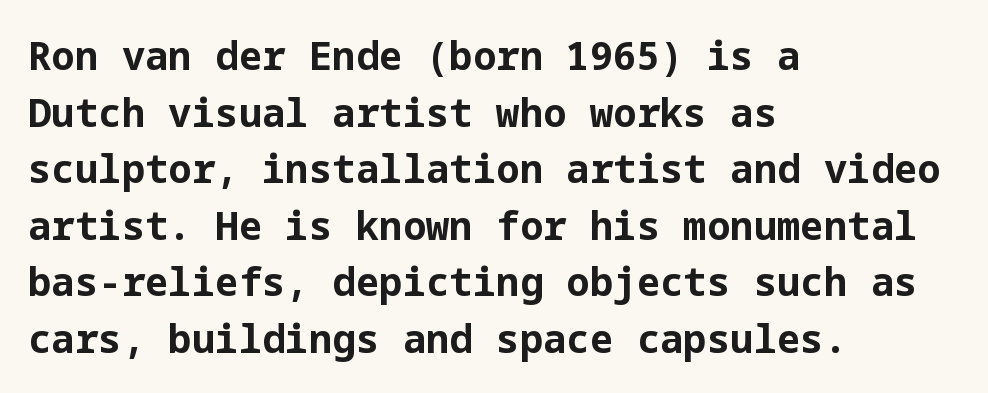
The image shows 39 px bold sans-serif type, upright; set left-aligned, normal line spacing (1.45x), normal letter spacing, not underlined; low stroke contrast and a medium x-height.
